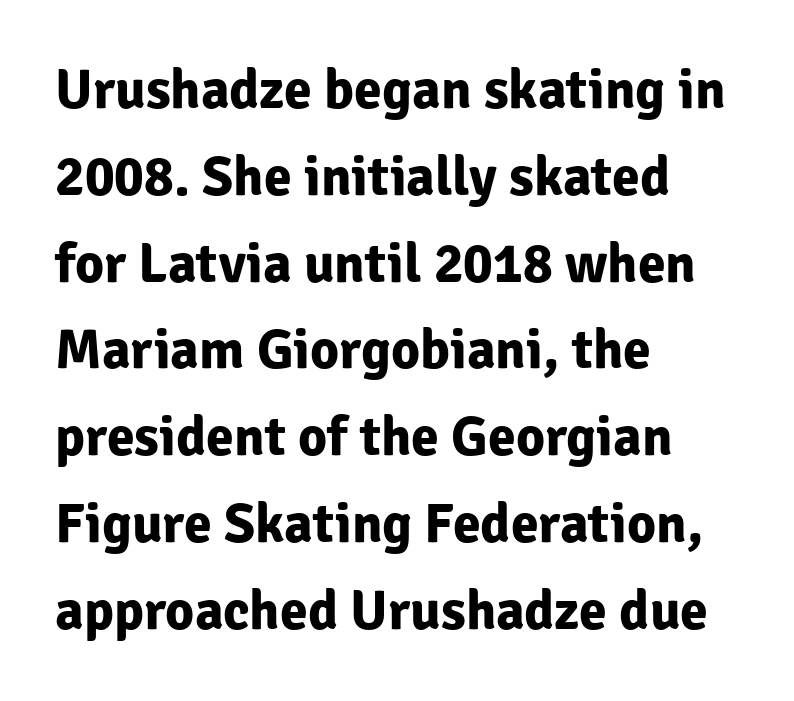
The image shows 56 px bold sans-serif type, upright; set left-aligned, normal line spacing (1.55x), normal letter spacing, not underlined; low stroke contrast and a medium x-height.
